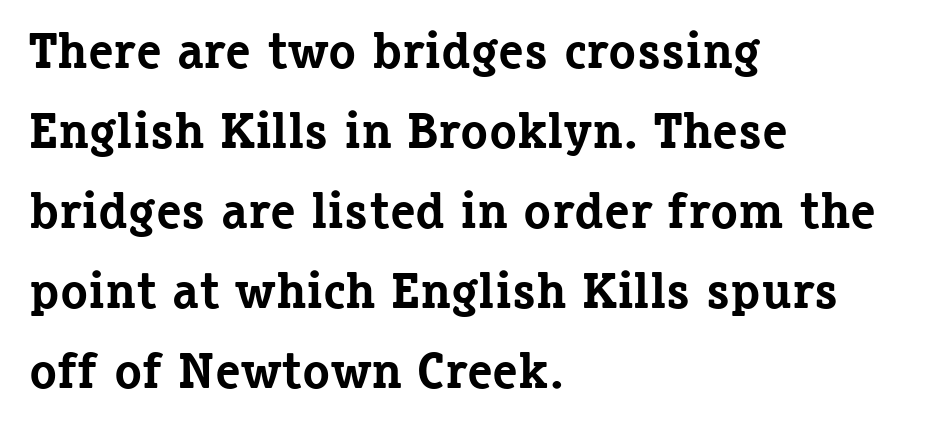
Q: Is the text bold? A: Yes.
Q: Is the text italic (slanted)? A: No, it is upright.
Q: Is the typeface a serif or a sans-serif typeface? A: Serif.
Q: Is the text underlined? A: No.
Q: How is the paragraph aligned? A: Left-aligned.
Q: Is the spacing between letters normal or unusually wide? A: Normal.
Q: Is the spacing between lines tight, normal or loose? A: Normal.
Q: Width (condensed, normal, or wide)? A: Normal.
Q: Stroke contrast? A: Low.
Q: x-height? A: Medium.
Q: Monospaced? A: No.
